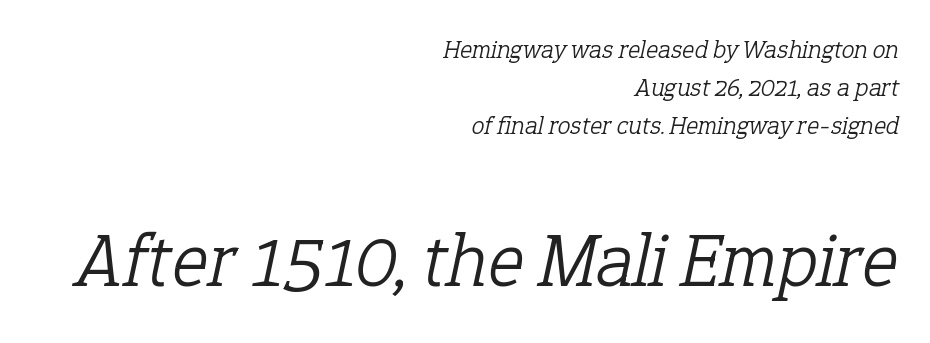
{"serif": "yes", "italic": "yes", "lean": "right", "slant_degrees": 12, "bold": "no", "weight": "light", "width": "normal", "stroke_contrast": "low", "x_height": "medium", "monospaced": "no", "underline": "no", "align": "right", "line_spacing": "normal", "line_spacing_ratio": 1.47, "letter_spacing": "normal", "letter_spacing_em": 0.0, "larger_block": "second", "size_ratio": 2.96, "glyph_px": 77}
